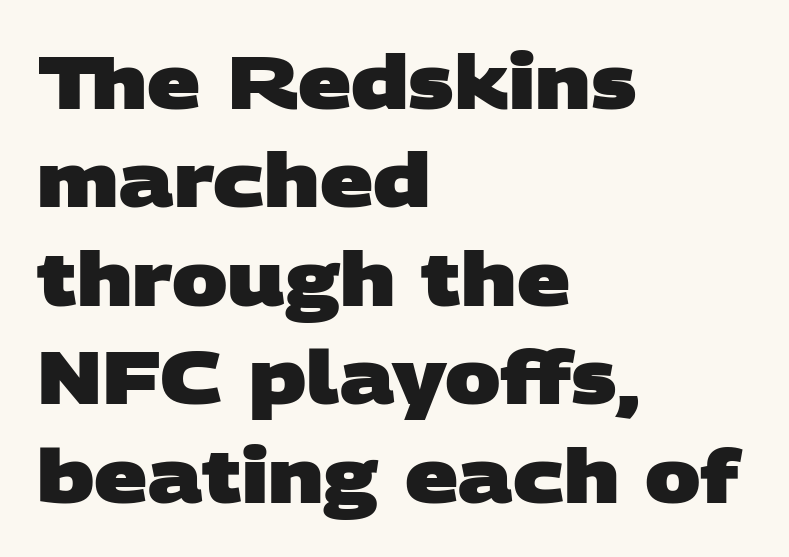
If you drew a ruler down the left edge, every line would touch it. A clean baseline with only descenders dipping below it. A full-strength bold gives these letters their thick strokes. This sample has the flowing, uneven cadence of proportional lettering. Does extra space separate the letters? No, they use regular spacing. A typesetter would label this face a sans.
